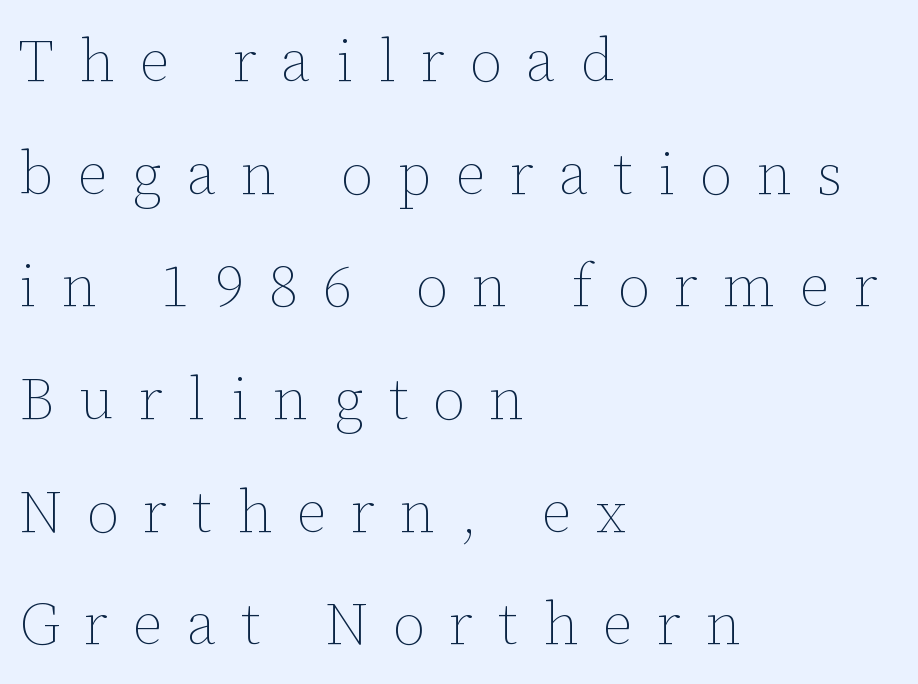
Q: Is the text bold? A: No.
Q: Is the text italic (slanted)? A: No, it is upright.
Q: Is the text underlined? A: No.
Q: How is the paragraph aligned? A: Left-aligned.
Q: Is the spacing between letters normal or unusually wide? A: Unusually wide.
Q: Is the spacing between lines tight, normal or loose? A: Loose.
Q: Width (condensed, normal, or wide)? A: Normal.
Q: Stroke contrast? A: Low.
Q: x-height? A: Medium.
Q: Monospaced? A: No.
